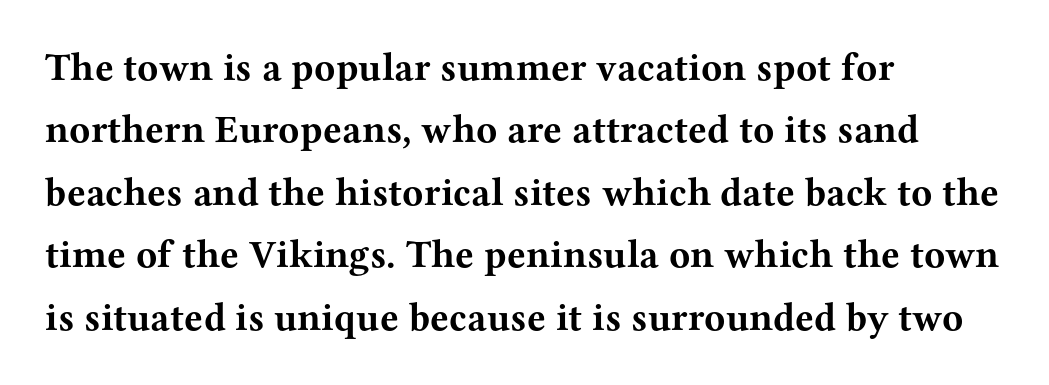
These lines were composed using upright roman letters. In terms of letterform style, serifs are clearly present. Vertically, the passage feels balanced, rows spaced as you'd expect. The passage shown is typed in a proportional face where columns would drift.
